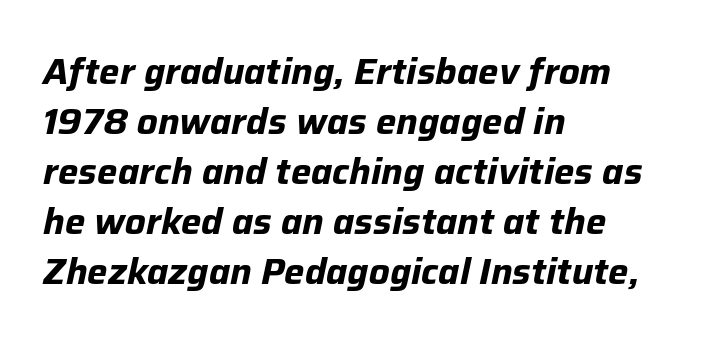
The letterforms sit shoulder to shoulder at normal distance. When letters slant like this, we call the style italic. Just letters on the line, the space beneath them empty. Line starts are locked; line ends wander.
